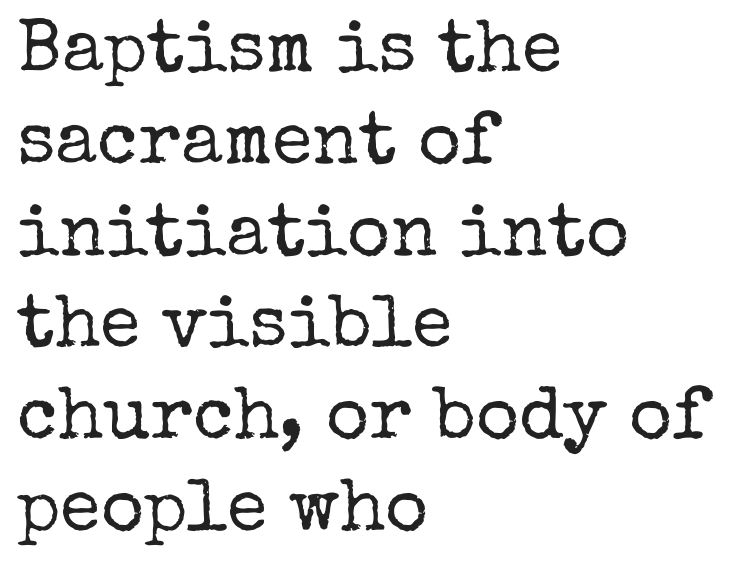
{"serif": "yes", "italic": "no", "bold": "no", "weight": "regular", "width": "normal", "stroke_contrast": "low", "x_height": "medium", "monospaced": "no", "underline": "no", "align": "left", "line_spacing_ratio": 1.24, "letter_spacing": "normal", "letter_spacing_em": 0.0, "glyph_px": 74}
